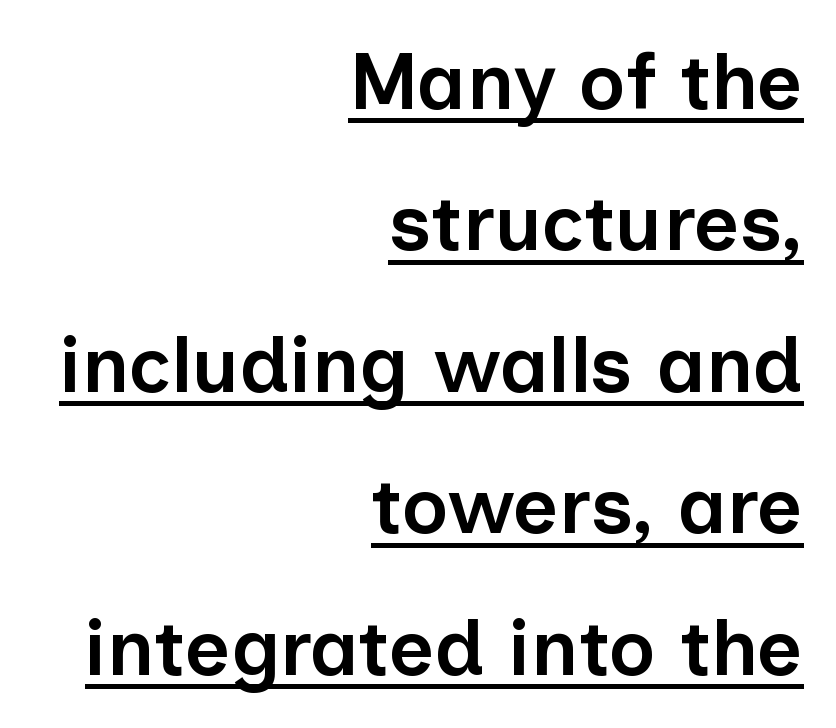
The image shows 79 px semibold sans-serif type, upright; set right-aligned, line spacing 1.79x, normal letter spacing, underlined; low stroke contrast and a medium x-height.
